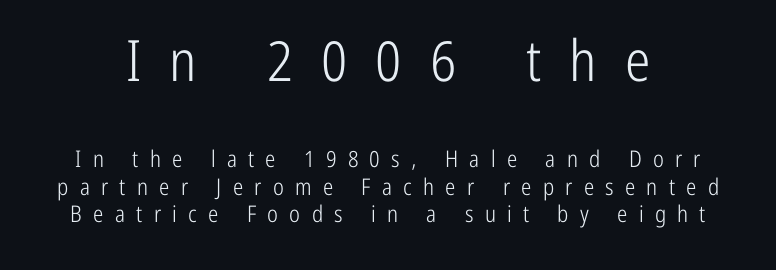
{"serif": "no", "italic": "no", "bold": "no", "weight": "light", "width": "condensed", "stroke_contrast": "low", "x_height": "medium", "monospaced": "no", "underline": "no", "line_spacing_ratio": 1.2, "letter_spacing": "wide", "letter_spacing_em": 0.49, "larger_block": "first", "size_ratio": 2.48, "glyph_px": 57}
